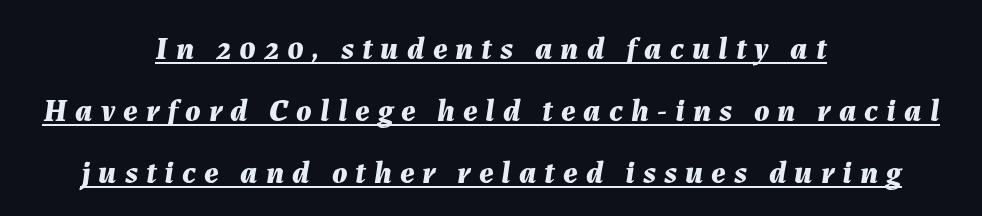
Q: Is the text bold? A: Yes.
Q: Is the text italic (slanted)? A: Yes, it leans right by about 7 degrees.
Q: Is the text underlined? A: Yes.
Q: How is the paragraph aligned? A: Centered.
Q: Is the spacing between letters normal or unusually wide? A: Unusually wide.
Q: Is the spacing between lines tight, normal or loose? A: Loose.
Q: Width (condensed, normal, or wide)? A: Normal.
Q: Stroke contrast? A: Medium.
Q: x-height? A: Medium.
Q: Monospaced? A: No.
